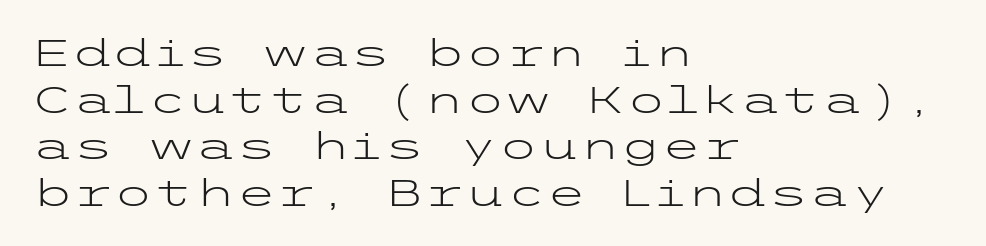
Q: Is the text bold? A: No.
Q: Is the text italic (slanted)? A: No, it is upright.
Q: Is the typeface a serif or a sans-serif typeface? A: Sans-serif.
Q: Is the text underlined? A: No.
Q: How is the paragraph aligned? A: Left-aligned.
Q: Is the spacing between letters normal or unusually wide? A: Normal.
Q: Is the spacing between lines tight, normal or loose? A: Normal.
Q: Width (condensed, normal, or wide)? A: Wide.
Q: Stroke contrast? A: Low.
Q: x-height? A: Medium.
